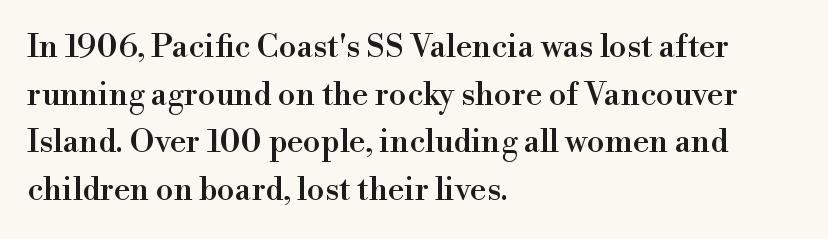
The lettering stays uniformly vertical, giving the passage a roman look. These lines are rendered in a variable-pitch font. Typographically, this falls in the serif category. Plain, unruled lines of type. Letter spacing: default. Leading: standard.
